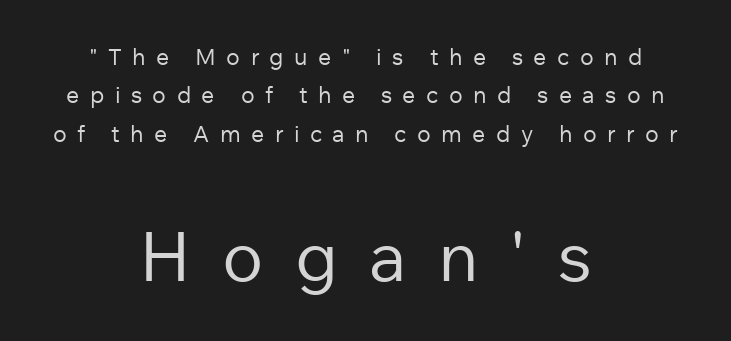
The image shows 69 px regular-weight sans-serif type, upright; set centered, normal line spacing (1.67x), unusually wide letter spacing (+0.45 em), not underlined; the second (bottom) block is 3.0x larger; low stroke contrast and a medium x-height.
